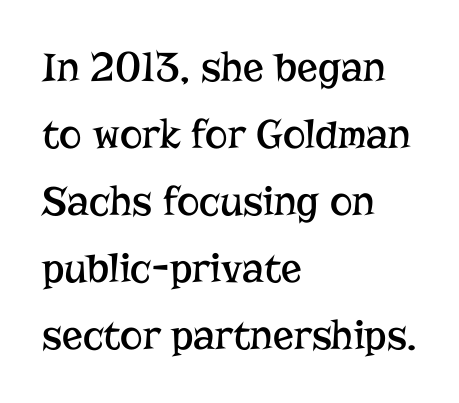
The image shows 43 px regular-weight serif type, upright; set left-aligned, normal line spacing (1.56x), normal letter spacing, not underlined; low stroke contrast and a medium x-height.
